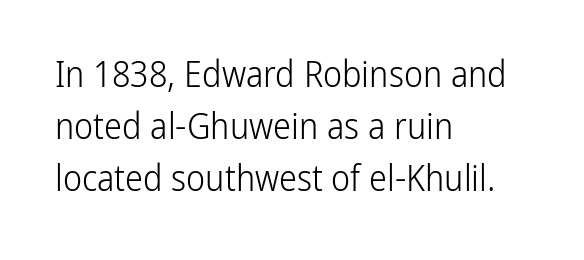
The image shows 36 px light, condensed sans-serif type, upright; set left-aligned, normal line spacing (1.44x), normal letter spacing, not underlined; low stroke contrast and a medium x-height.
